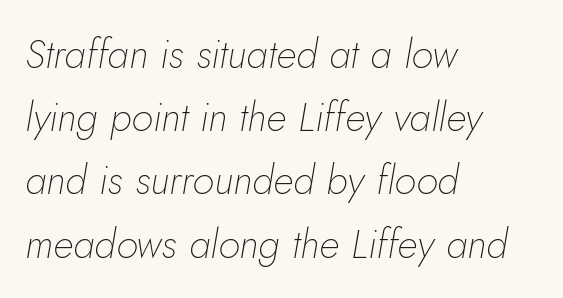
{"italic": "yes", "lean": "right", "slant_degrees": 5, "bold": "no", "weight": "thin", "width": "normal", "stroke_contrast": "low", "x_height": "small", "monospaced": "no", "underline": "no", "align": "left", "line_spacing": "normal", "line_spacing_ratio": 1.58, "letter_spacing": "normal", "letter_spacing_em": 0.0, "glyph_px": 40}
